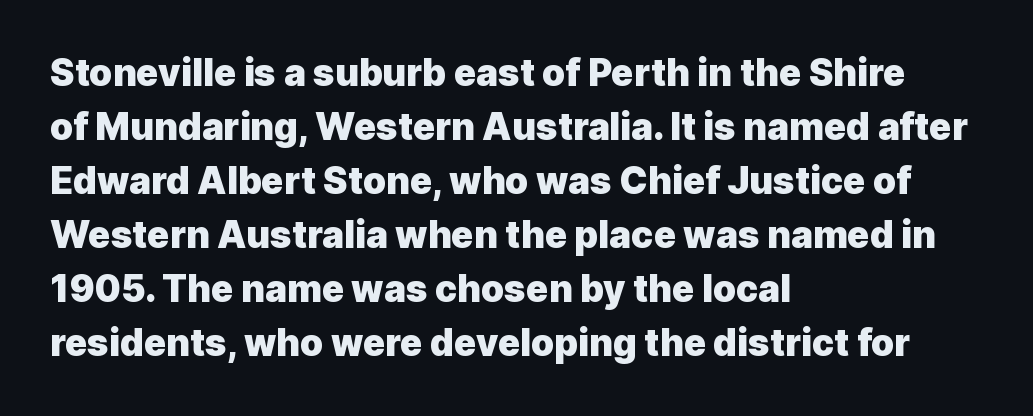
{"serif": "no", "italic": "no", "bold": "yes", "weight": "heavy", "width": "normal", "x_height": "medium", "monospaced": "no", "underline": "no", "align": "left", "line_spacing": "normal", "line_spacing_ratio": 1.46, "letter_spacing": "normal", "letter_spacing_em": 0.0, "glyph_px": 37}
